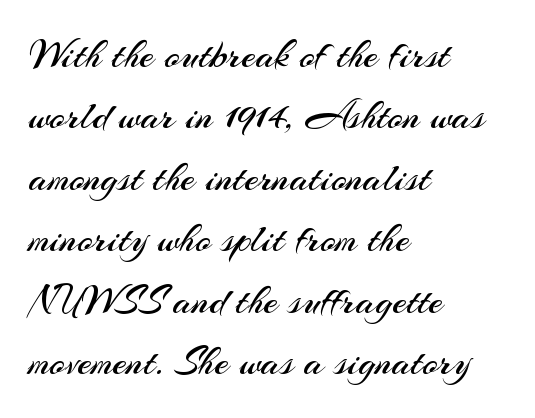
The image shows 41 px regular-weight sans-serif type; set left-aligned, normal line spacing (1.5x), normal letter spacing, not underlined; medium stroke contrast and a small x-height.
